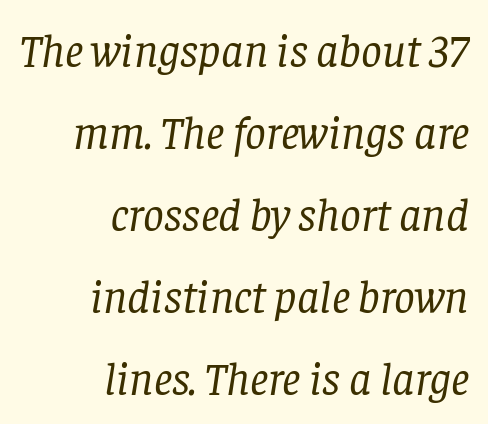
{"serif": "yes", "italic": "yes", "lean": "right", "slant_degrees": 8, "bold": "no", "weight": "regular", "width": "normal", "stroke_contrast": "low", "x_height": "large", "monospaced": "no", "underline": "no", "align": "right", "line_spacing_ratio": 1.78, "letter_spacing": "normal", "letter_spacing_em": 0.0, "glyph_px": 46}
